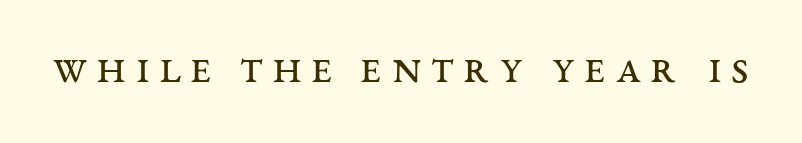
The image shows 48 px regular-weight, wide serif type, upright; set unusually wide letter spacing (+0.2 em), not underlined; medium stroke contrast and a large x-height.
